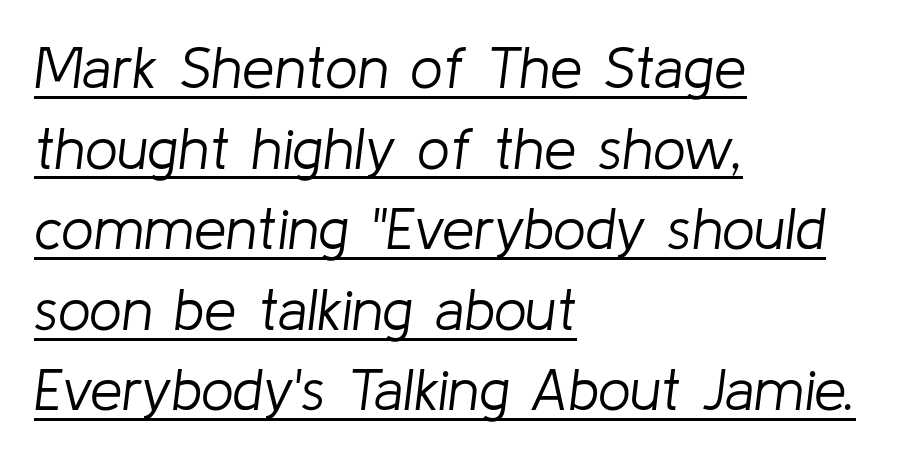
The image shows 58 px light type, italic (leaning right); set left-aligned, normal line spacing (1.39x), normal letter spacing, underlined; low stroke contrast and a medium x-height.
